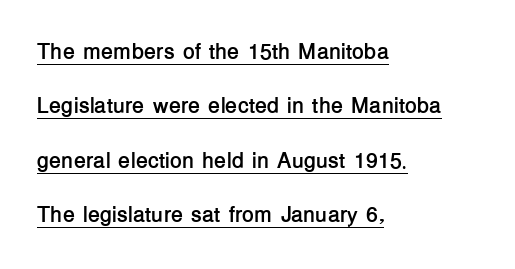
The letters stand upright; this is a roman face. The typesetter chose a ragged-right arrangement here. Notice how thick the strokes are: this is what a full bold looks like. Each line of the rendering has a horizontal stroke beneath the glyphs.
